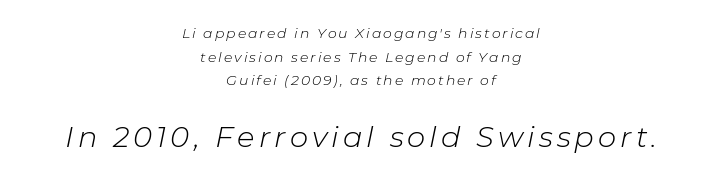
Style check: oblique. The block of text has a typical density, with ordinary space between rows. The passage shown is typed in a proportional face where columns would drift. The lower block of text is set noticeably larger than the block above it. This rendering uses center alignment, leaving both contours irregular but symmetric.
